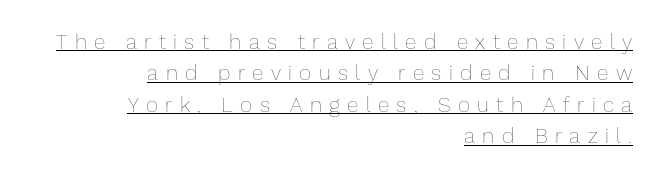
{"italic": "no", "bold": "no", "underline": "yes", "align": "right", "line_spacing": "normal", "line_spacing_ratio": 1.5, "letter_spacing": "wide", "letter_spacing_em": 0.35, "glyph_px": 21}
